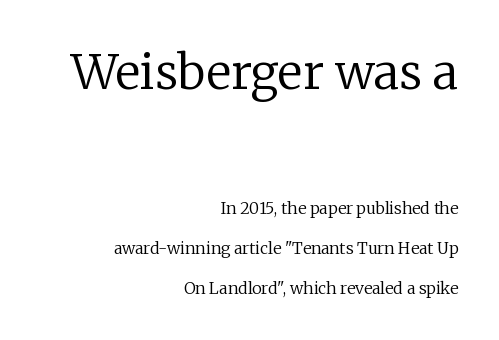
Airy leading. Rule under the text: the space is simply empty. Note: larger setting up top, smaller setting below. Character widths vary here, with narrow letters taking less room than wide ones. In terms of posture, this sample is upright. A quiet, ordinary-to-light weight characterises the typeface.
